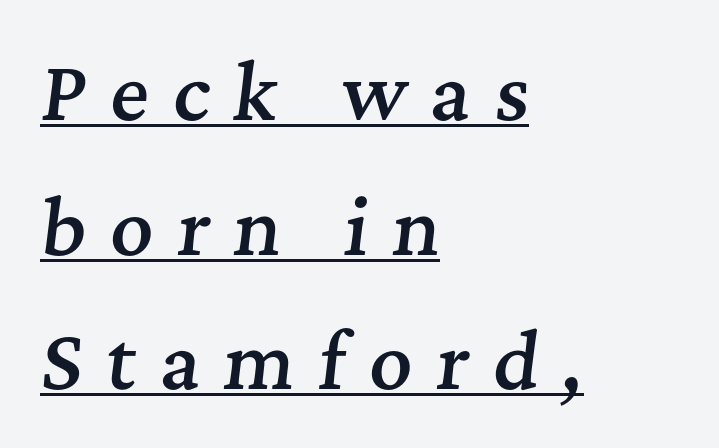
The image shows 74 px semibold serif type, italic (leaning right); set left-aligned, line spacing 1.82x, unusually wide letter spacing (+0.32 em), underlined; medium stroke contrast and a medium x-height.
